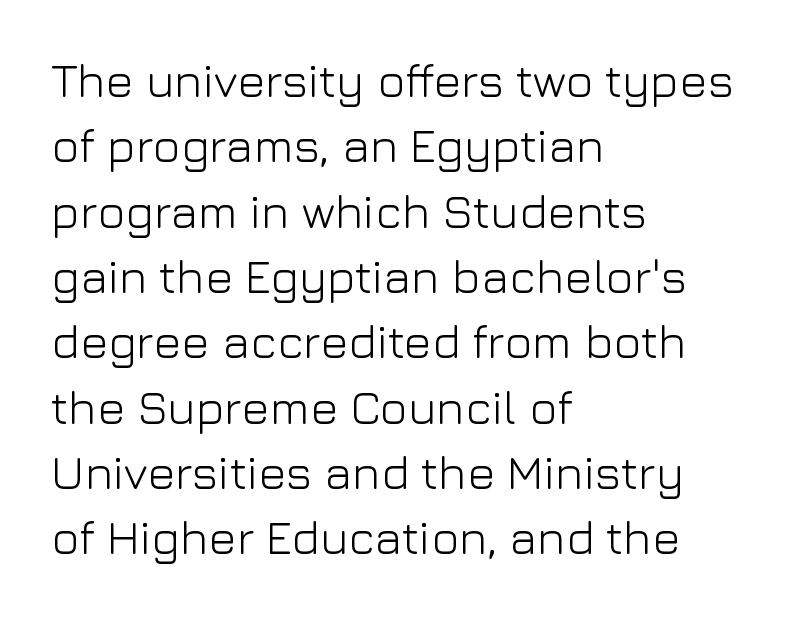
No word sits above an underline. The letters advance in unequal steps, a hallmark of proportional type. You can tell it's not italic because the verticals are truly vertical. No extra ink here — the face is not bold. Short and long lines alike share a common starting point at left. Leading: standard.
